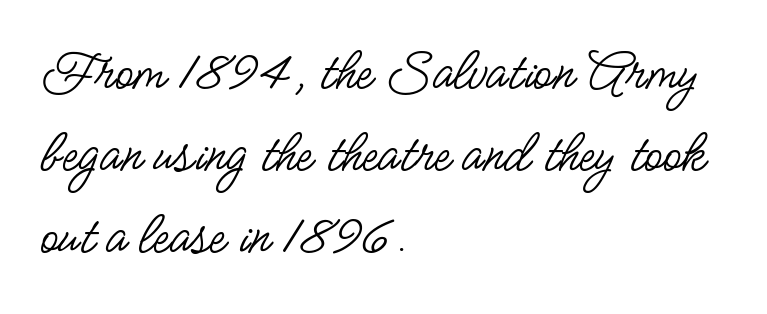
Horizontal alignment here is leftward, the default for most running prose. These glyphs show unthickened strokes, regular width or finer. Leading matches the norm, producing a regular column. The typeface chosen for these lines omits serifs. Looks like regular typesetting: each glyph gets only the width it needs.
